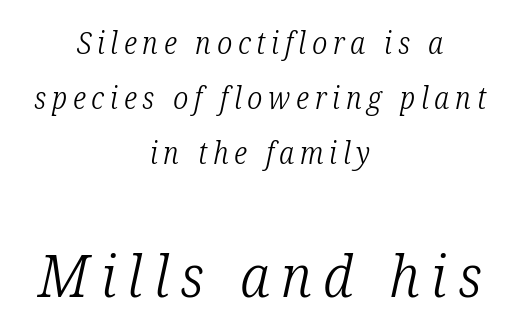
{"serif": "yes", "italic": "yes", "lean": "right", "slant_degrees": 12, "bold": "no", "weight": "light", "width": "condensed", "stroke_contrast": "low", "x_height": "medium", "monospaced": "no", "underline": "no", "align": "center", "line_spacing_ratio": 1.83, "larger_block": "second", "size_ratio": 1.97, "glyph_px": 59}
